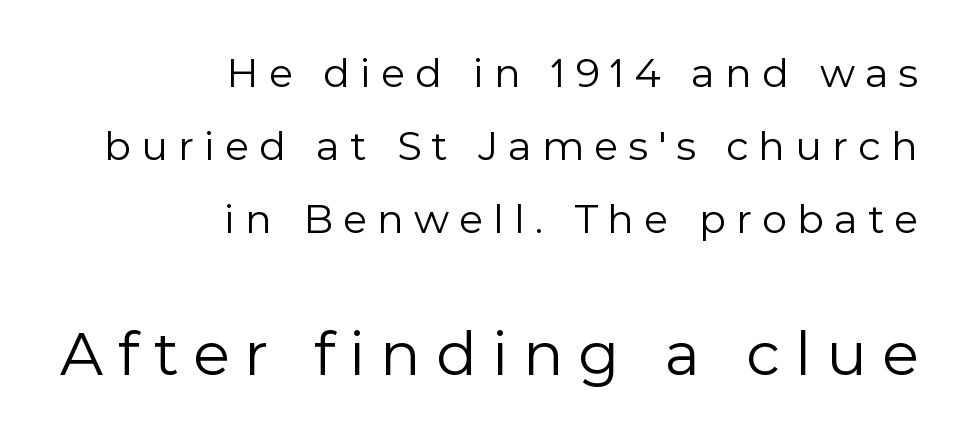
{"serif": "no", "italic": "no", "bold": "no", "weight": "regular", "width": "normal", "x_height": "medium", "monospaced": "no", "underline": "no", "align": "right", "line_spacing_ratio": 1.83, "letter_spacing": "wide", "letter_spacing_em": 0.25, "larger_block": "second", "size_ratio": 1.5, "glyph_px": 60}
